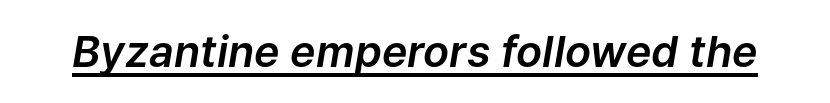
Think of a printed novel: that variable character pitch is what you see here. Every word sits above its own underline. Students, note that the glyphs here touch the page at normal intervals. An italicized treatment has been applied to the whole sample.
